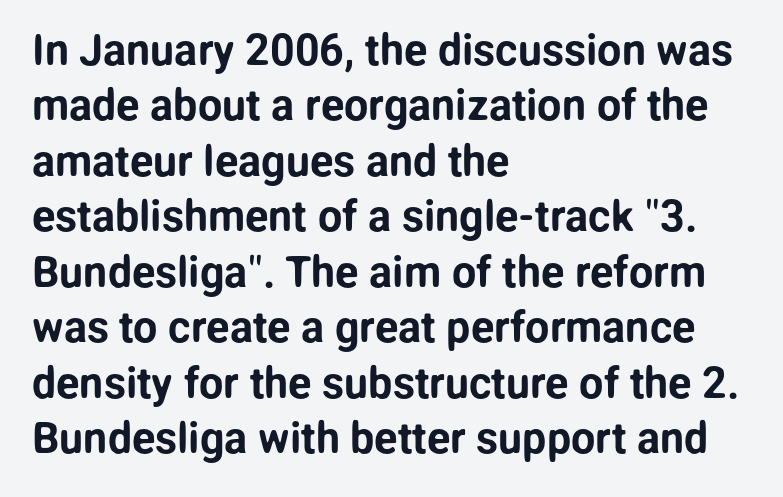
The image shows 43 px sans-serif type, upright; set left-aligned, normal line spacing (1.29x), normal letter spacing, not underlined; low stroke contrast and a medium x-height.
